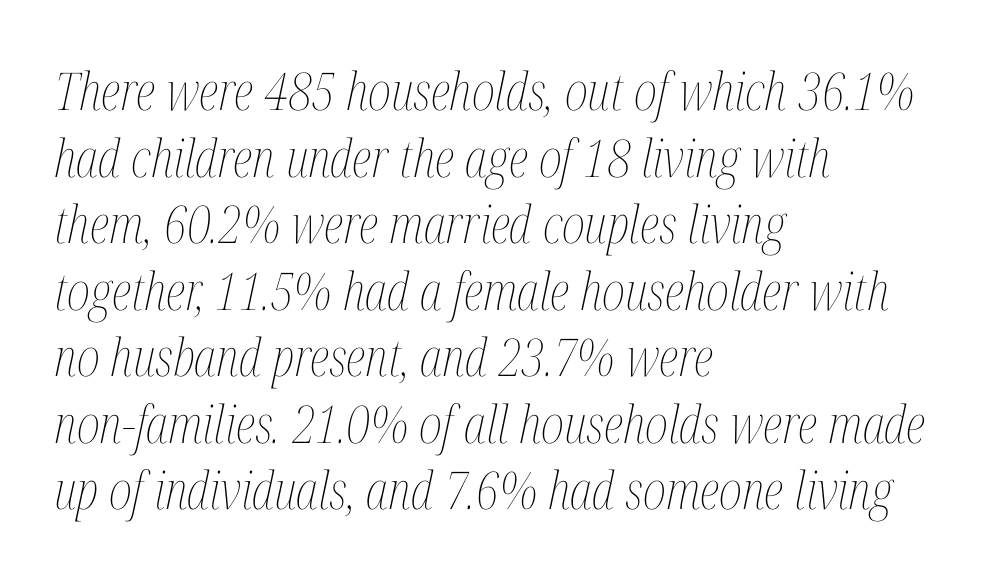
Q: Is the text bold? A: No.
Q: Is the text italic (slanted)? A: Yes, it leans right by about 12 degrees.
Q: Is the text underlined? A: No.
Q: How is the paragraph aligned? A: Left-aligned.
Q: Is the spacing between letters normal or unusually wide? A: Normal.
Q: Is the spacing between lines tight, normal or loose? A: Normal.
Q: Width (condensed, normal, or wide)? A: Condensed.
Q: Stroke contrast? A: Medium.
Q: x-height? A: Medium.
Q: Monospaced? A: No.
